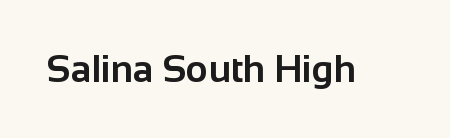
{"serif": "no", "italic": "no", "bold": "yes", "weight": "bold", "width": "normal", "stroke_contrast": "low", "x_height": "medium", "monospaced": "no", "underline": "no", "letter_spacing": "normal", "letter_spacing_em": 0.0, "glyph_px": 38}
